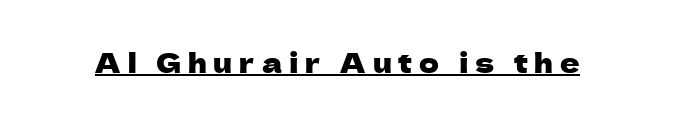
Descenders here cross a horizontal rule under the line. You could only call the tracking loose — the letters float apart. A typesetter would mark this as roman, not italic.
